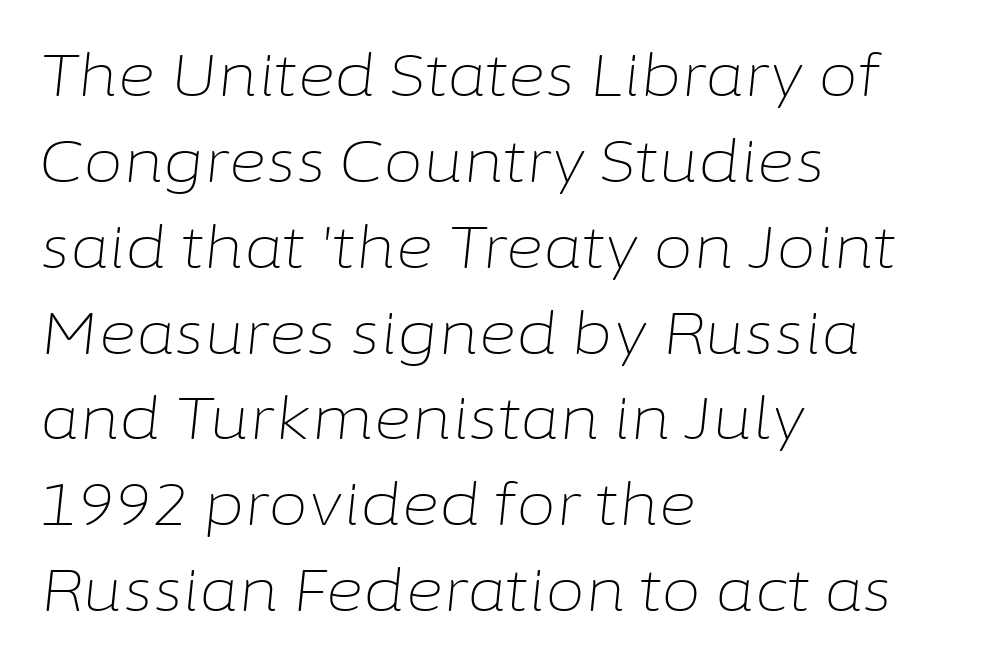
Q: Is the text bold? A: No.
Q: Is the text italic (slanted)? A: Yes, it leans right by about 6 degrees.
Q: Is the text underlined? A: No.
Q: How is the paragraph aligned? A: Left-aligned.
Q: Is the spacing between letters normal or unusually wide? A: Normal.
Q: Is the spacing between lines tight, normal or loose? A: Normal.
Q: Width (condensed, normal, or wide)? A: Normal.
Q: Stroke contrast? A: Low.
Q: x-height? A: Medium.
Q: Monospaced? A: No.
